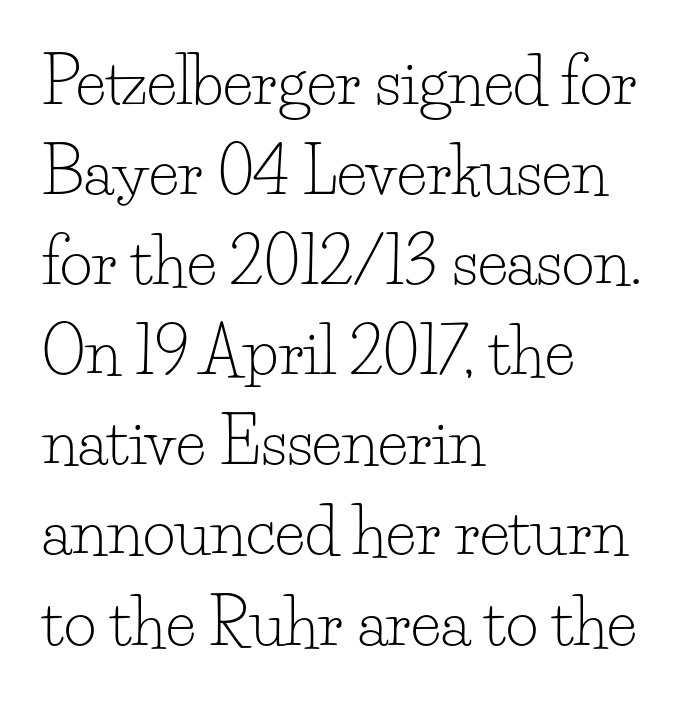
{"serif": "yes", "italic": "no", "bold": "no", "weight": "light", "width": "normal", "stroke_contrast": "low", "x_height": "small", "monospaced": "no", "underline": "no", "align": "left", "line_spacing": "normal", "line_spacing_ratio": 1.43, "letter_spacing": "normal", "letter_spacing_em": 0.0, "glyph_px": 63}
